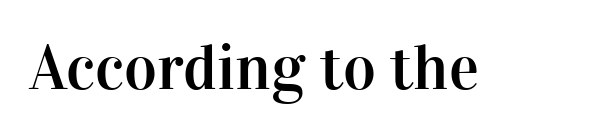
Only glyphs here, with clear space below each row. These lines are rendered in a variable-pitch font. The glyphs in this specimen are seriffed. Do the letters lean? They stand straight.
